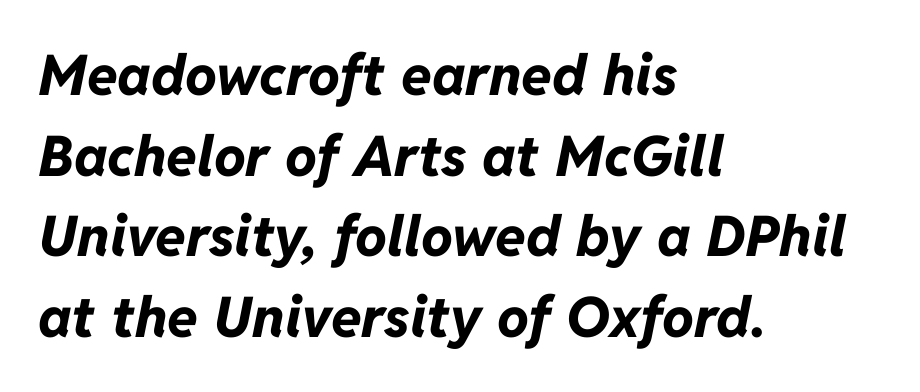
{"italic": "yes", "lean": "right", "slant_degrees": 11, "bold": "yes", "weight": "bold", "width": "normal", "stroke_contrast": "low", "x_height": "medium", "monospaced": "no", "underline": "no", "align": "left", "line_spacing": "normal", "line_spacing_ratio": 1.44, "letter_spacing": "normal", "letter_spacing_em": 0.0, "glyph_px": 56}
